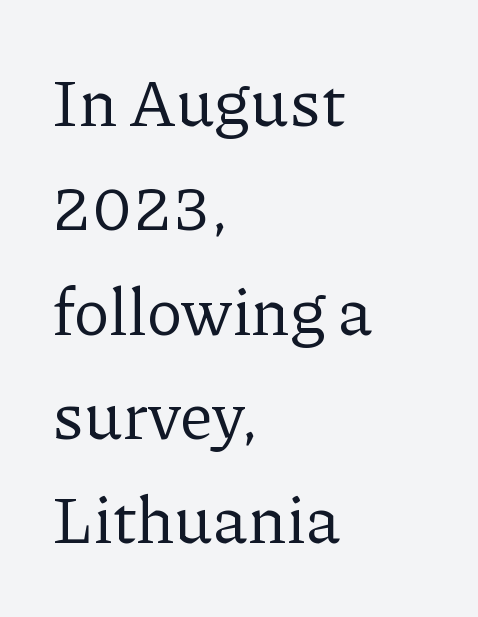
Check the space under the baseline: it is left empty. Check where the strokes stop: tiny serifs finish them off. The typography opts for an upright posture over an oblique one. The letterforms sit shoulder to shoulder at normal distance.
